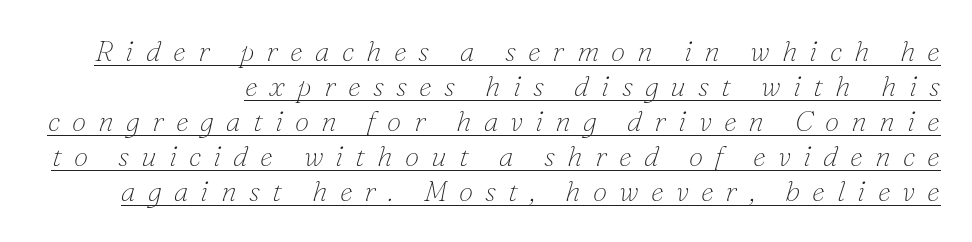
The image shows 29 px thin serif type, italic (leaning right); set line spacing 1.21x, unusually wide letter spacing (+0.42 em), underlined; low stroke contrast and a small x-height.
